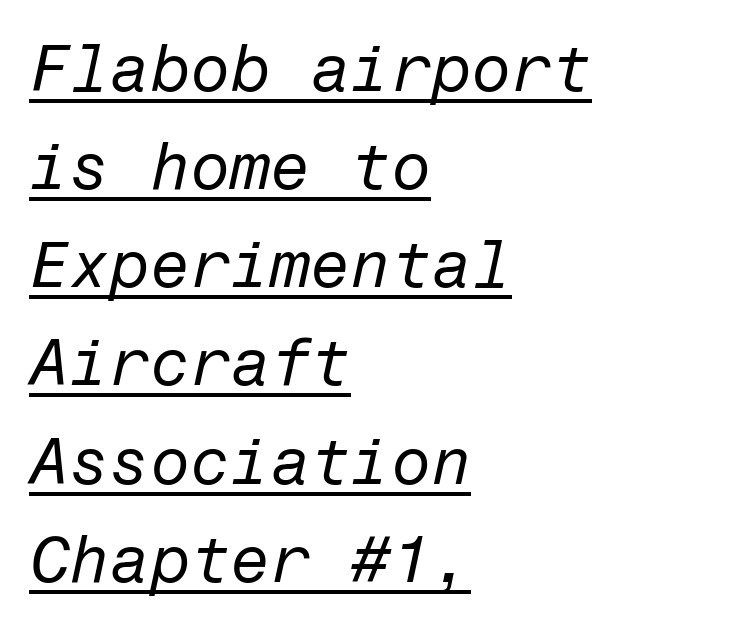
The font sits on the lighter half of the weight spectrum, regular included. A typographer would call this underscored text. The text carries the slant typical of an italic or oblique font. This rendering leaves character spacing at its baseline value. The passage shown stacks its lines at a standard gap. Which margin do the lines hug? The left one — the right edge is uneven.
